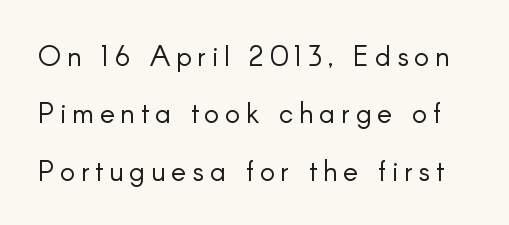
Q: Is the text bold? A: No.
Q: Is the text italic (slanted)? A: No, it is upright.
Q: Is the typeface a serif or a sans-serif typeface? A: Sans-serif.
Q: Is the text underlined? A: No.
Q: Is the spacing between letters normal or unusually wide? A: Unusually wide.
Q: Is the spacing between lines tight, normal or loose? A: Loose.
Q: Width (condensed, normal, or wide)? A: Normal.
Q: Stroke contrast? A: Low.
Q: x-height? A: Small.
Q: Monospaced? A: No.
